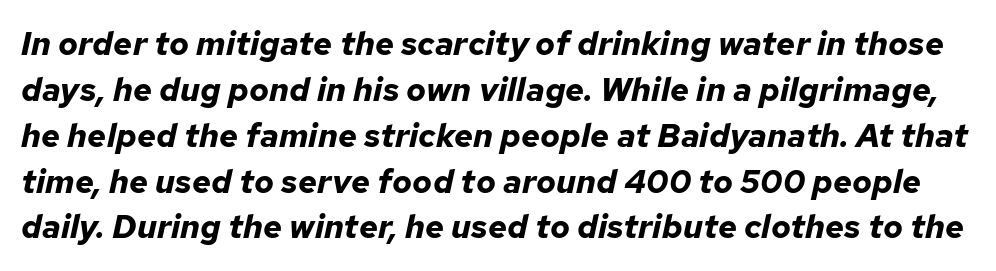
{"italic": "yes", "lean": "right", "slant_degrees": 12, "bold": "yes", "weight": "bold", "width": "normal", "stroke_contrast": "low", "x_height": "medium", "monospaced": "no", "underline": "no", "line_spacing": "normal", "line_spacing_ratio": 1.39, "letter_spacing": "normal", "letter_spacing_em": 0.0, "glyph_px": 33}
